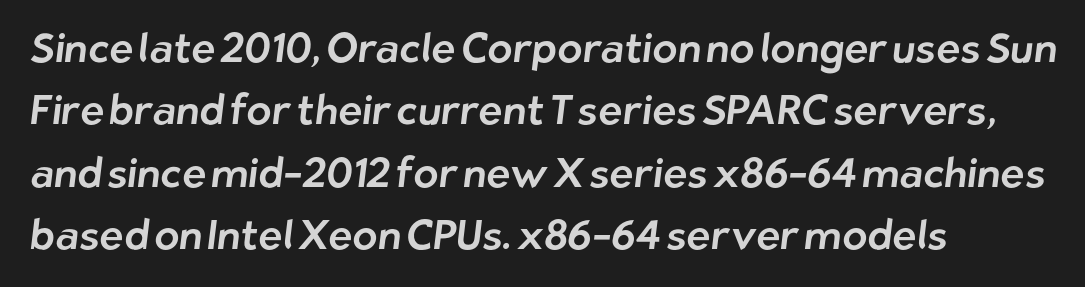
Nope, no serifs anywhere on these letters. Note the varied advance widths — an 'i' is clearly narrower than an 'm'. Type without underlining. Regarding leading, the lines here are spaced in the standard way. Typeset ragged right — the left edge is the straight one. Observe the ordinary spacing: letters are neighbours, not strangers.
